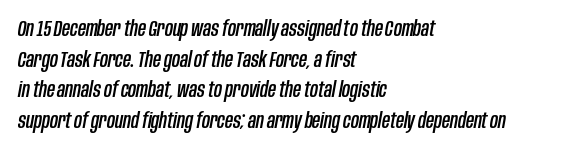
Q: Is the text italic (slanted)? A: Yes, it leans right by about 10 degrees.
Q: Is the text underlined? A: No.
Q: How is the paragraph aligned? A: Left-aligned.
Q: Is the spacing between letters normal or unusually wide? A: Normal.
Q: Is the spacing between lines tight, normal or loose? A: Normal.
